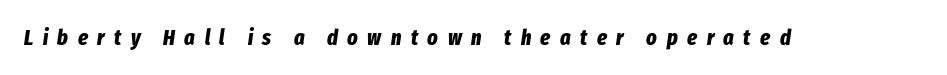
{"italic": "yes", "lean": "right", "slant_degrees": 8, "bold": "yes", "underline": "no", "letter_spacing": "wide", "letter_spacing_em": 0.43, "glyph_px": 22}
